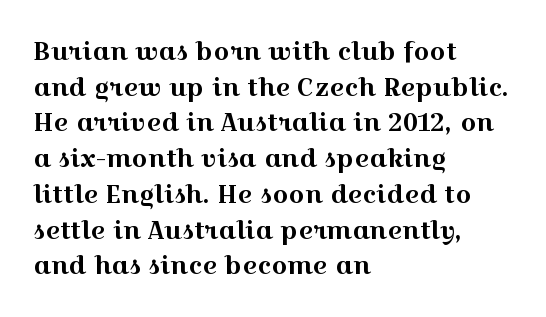
Q: Is the text italic (slanted)? A: No, it is upright.
Q: Is the text underlined? A: No.
Q: How is the paragraph aligned? A: Left-aligned.
Q: Is the spacing between letters normal or unusually wide? A: Normal.
Q: Is the spacing between lines tight, normal or loose? A: Normal.
